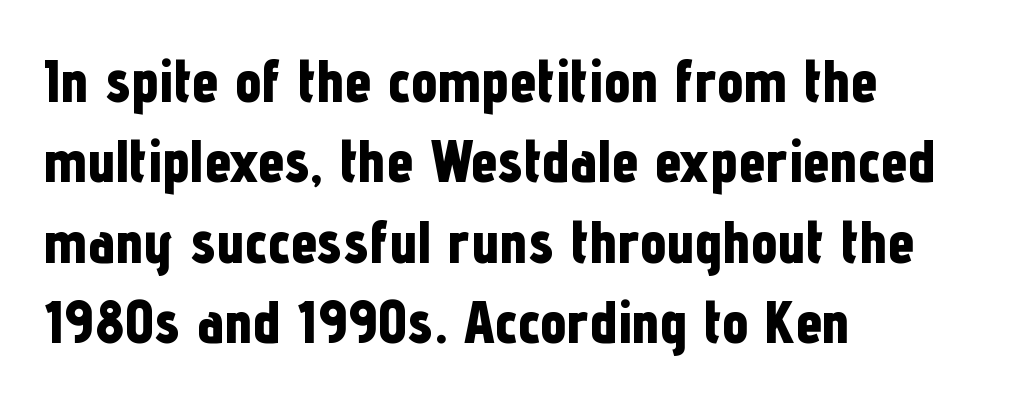
Q: Is the text bold? A: Yes.
Q: Is the text italic (slanted)? A: No, it is upright.
Q: Is the typeface a serif or a sans-serif typeface? A: Sans-serif.
Q: Is the text underlined? A: No.
Q: How is the paragraph aligned? A: Left-aligned.
Q: Is the spacing between letters normal or unusually wide? A: Normal.
Q: Is the spacing between lines tight, normal or loose? A: Normal.
Q: Width (condensed, normal, or wide)? A: Condensed.
Q: Stroke contrast? A: Low.
Q: x-height? A: Medium.
Q: Monospaced? A: No.
